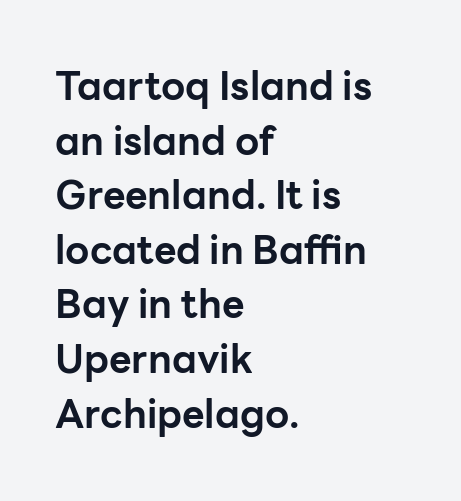
The image shows 39 px bold sans-serif type, upright; set left-aligned, normal line spacing (1.4x), normal letter spacing, not underlined; low stroke contrast and a medium x-height.
